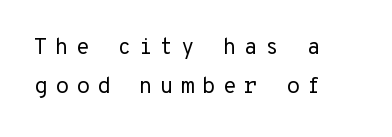
{"italic": "no", "bold": "no", "underline": "no", "align": "left", "line_spacing_ratio": 1.78, "letter_spacing": "wide", "letter_spacing_em": 0.34, "glyph_px": 22}
